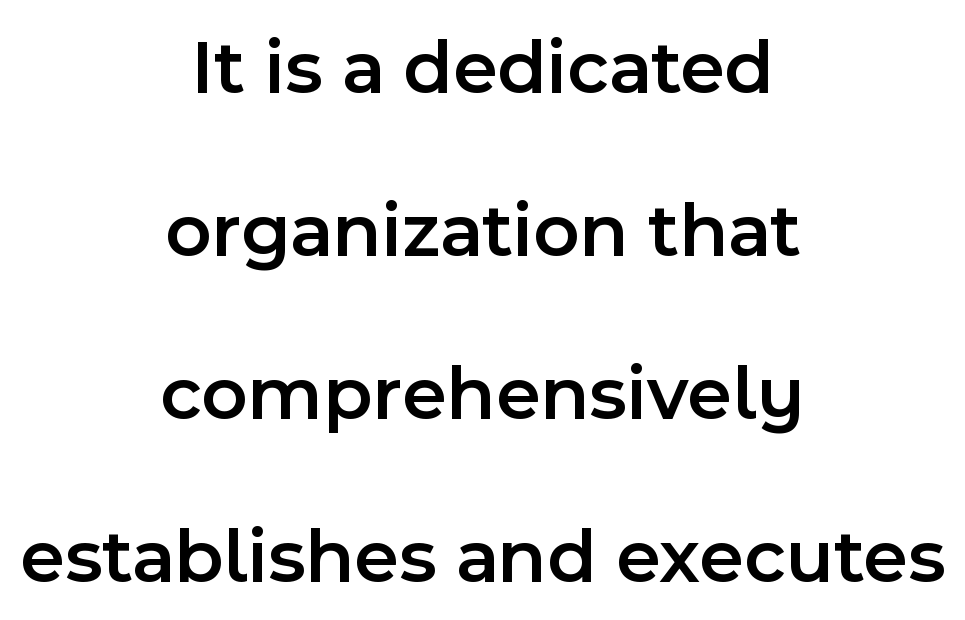
The image shows 78 px semibold sans-serif type, upright; set centered, loose line spacing (2.09x), normal letter spacing, not underlined; a medium x-height.
